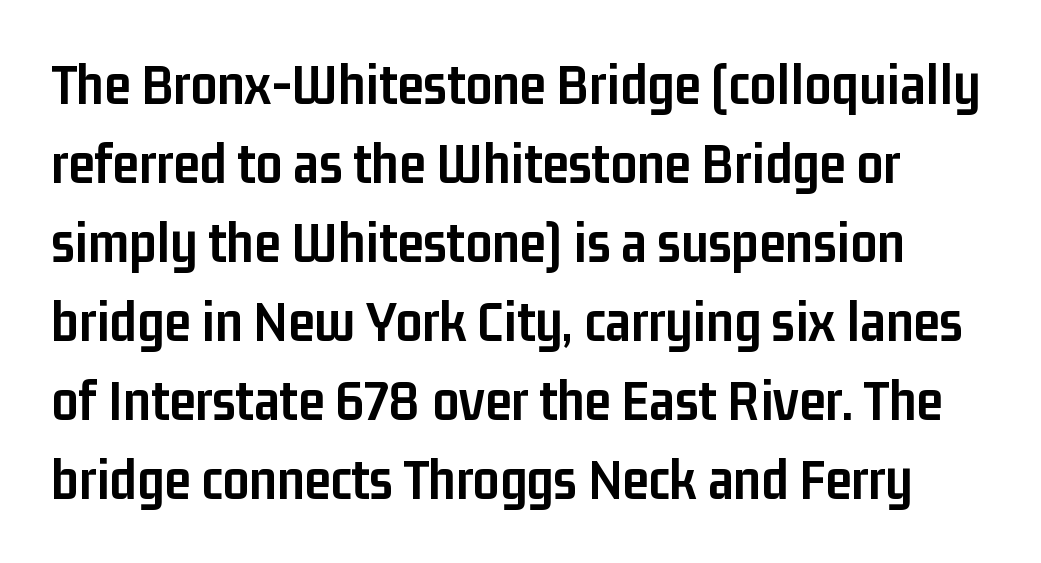
The image shows 59 px semibold, condensed sans-serif type, upright; set normal line spacing (1.34x), normal letter spacing, not underlined; low stroke contrast and a medium x-height.
